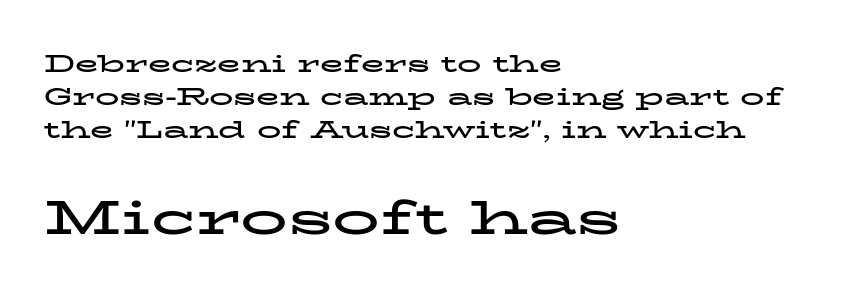
A typesetter would call this proportional, since set widths differ per character. Whoever set this chose a conventional vertical rhythm. Style check: upright. Each word holds together tightly as a unit, with standard inter-letter gaps.
